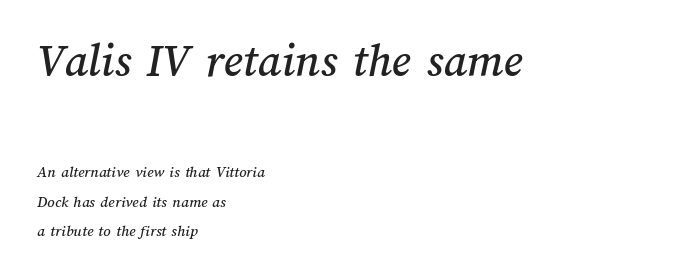
Q: Is the text underlined? A: No.
Q: How is the paragraph aligned? A: Left-aligned.
Q: Is the spacing between letters normal or unusually wide? A: Normal.
Q: Which block of text is set in a larger size, the first (top) or the second (bottom)? A: The first (top) one.
Q: Width (condensed, normal, or wide)? A: Normal.
Q: Stroke contrast? A: Medium.
Q: x-height? A: Medium.
Q: Monospaced? A: No.
